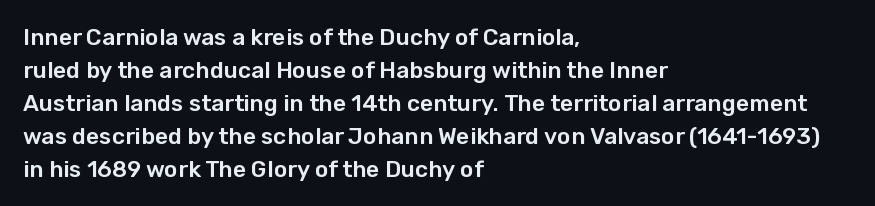
Q: Is the text italic (slanted)? A: No, it is upright.
Q: Is the text underlined? A: No.
Q: How is the paragraph aligned? A: Left-aligned.
Q: Is the spacing between letters normal or unusually wide? A: Normal.
Q: Is the spacing between lines tight, normal or loose? A: Normal.
